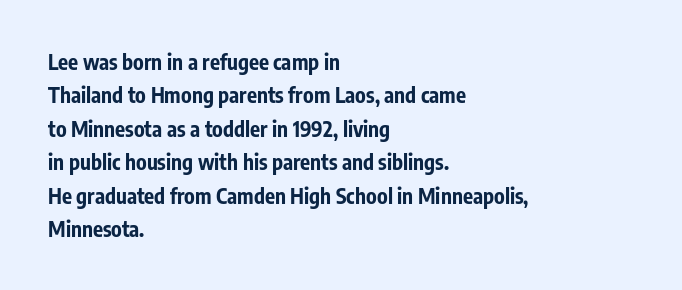
The image shows 21 px bold type, upright; set left-aligned, normal line spacing (1.59x), normal letter spacing, not underlined.
